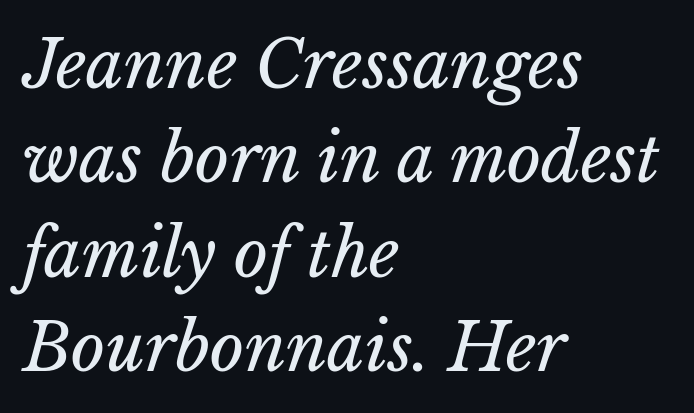
Q: Is the text bold? A: No.
Q: Is the text italic (slanted)? A: Yes, it leans right by about 15 degrees.
Q: Is the text underlined? A: No.
Q: How is the paragraph aligned? A: Left-aligned.
Q: Is the spacing between letters normal or unusually wide? A: Normal.
Q: Is the spacing between lines tight, normal or loose? A: Normal.
Q: Width (condensed, normal, or wide)? A: Normal.
Q: Stroke contrast? A: Low.
Q: x-height? A: Medium.
Q: Monospaced? A: No.
